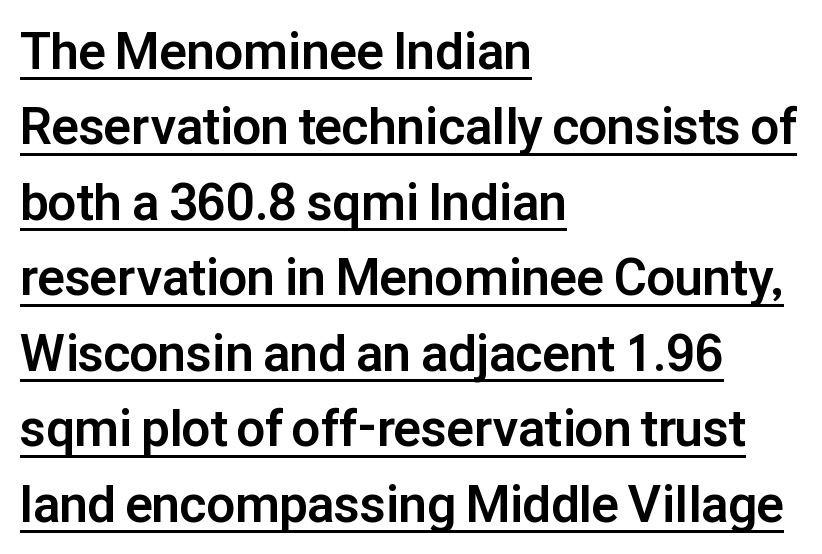
Q: Is the text bold? A: Yes.
Q: Is the text italic (slanted)? A: No, it is upright.
Q: Is the typeface a serif or a sans-serif typeface? A: Sans-serif.
Q: Is the text underlined? A: Yes.
Q: How is the paragraph aligned? A: Left-aligned.
Q: Is the spacing between letters normal or unusually wide? A: Normal.
Q: Is the spacing between lines tight, normal or loose? A: Normal.
Q: Width (condensed, normal, or wide)? A: Normal.
Q: Stroke contrast? A: Low.
Q: x-height? A: Medium.
Q: Monospaced? A: No.
